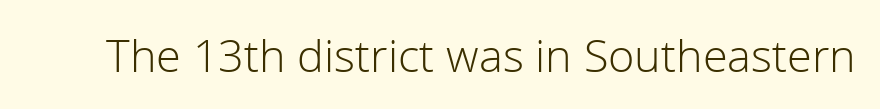
The image shows 45 px light sans-serif type, upright; set normal letter spacing, not underlined; low stroke contrast and a medium x-height.
